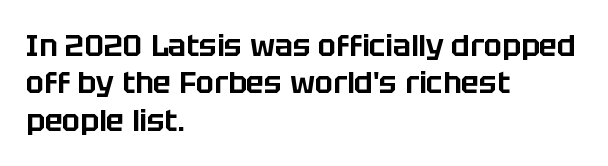
{"serif": "no", "italic": "no", "width": "normal", "stroke_contrast": "low", "x_height": "large", "monospaced": "no", "underline": "no", "align": "left", "line_spacing": "normal", "line_spacing_ratio": 1.25, "letter_spacing": "normal", "letter_spacing_em": 0.0, "glyph_px": 30}
